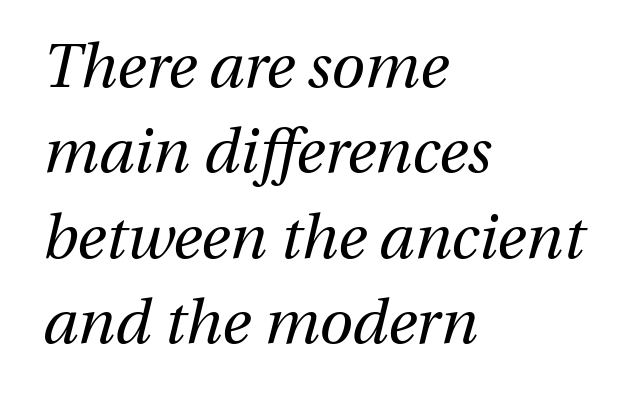
The lines are quadded left. A typesetter would call this proportional, since set widths differ per character. Reading down the column, the eye jumps a familiar distance to each next line. Is the type heavy? It reads as light-to-regular instead. Nothing unusual about the tracking: characters are spaced as the font intends.
